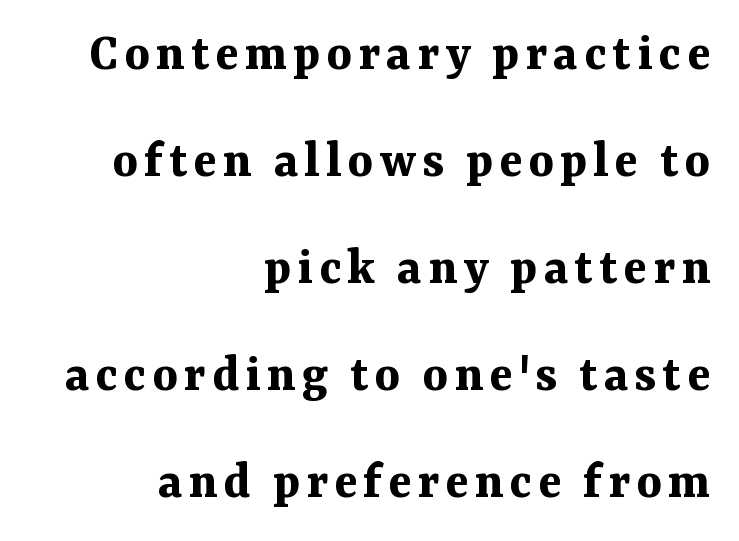
Q: Is the text bold? A: Yes.
Q: Is the text italic (slanted)? A: No, it is upright.
Q: Is the typeface a serif or a sans-serif typeface? A: Serif.
Q: Is the text underlined? A: No.
Q: How is the paragraph aligned? A: Right-aligned.
Q: Is the spacing between lines tight, normal or loose? A: Loose.
Q: Width (condensed, normal, or wide)? A: Normal.
Q: Stroke contrast? A: Medium.
Q: x-height? A: Medium.
Q: Monospaced? A: No.
